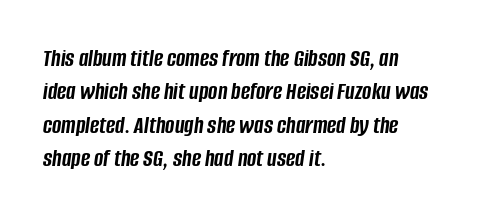
{"italic": "yes", "lean": "right", "slant_degrees": 8, "bold": "yes", "underline": "no", "align": "left", "line_spacing": "normal", "line_spacing_ratio": 1.34, "letter_spacing": "normal", "letter_spacing_em": 0.0, "glyph_px": 25}
